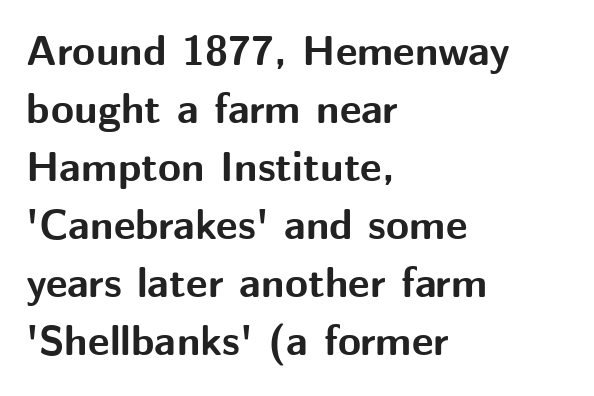
The image shows 42 px bold sans-serif type, upright; set left-aligned, normal line spacing (1.38x), normal letter spacing, not underlined; medium stroke contrast and a medium x-height.
